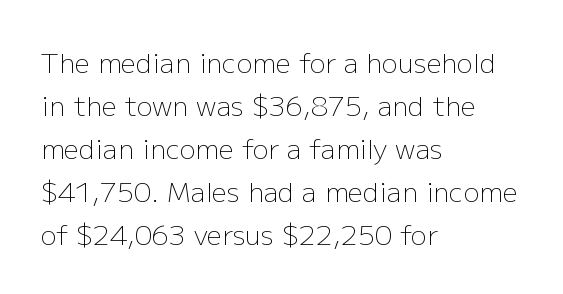
Line beginnings align vertically; line endings do not. Quick note: not italic, upright. No chunkiness to these letters — they're not bold. Default kerning and tracking; the words read as compact shapes.
